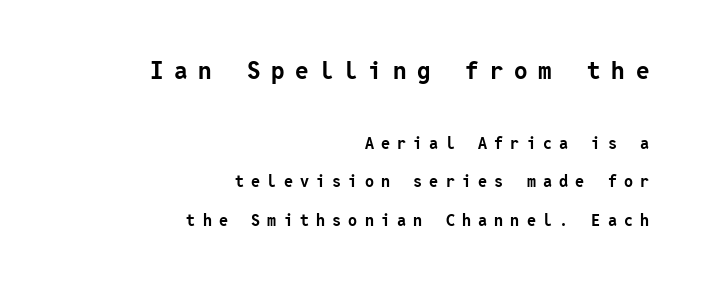
{"italic": "no", "bold": "yes", "underline": "no", "align": "right", "line_spacing": "loose", "line_spacing_ratio": 2.43, "letter_spacing": "wide", "letter_spacing_em": 0.45, "larger_block": "first", "size_ratio": 1.5, "glyph_px": 24}
